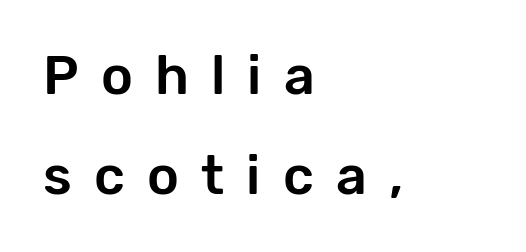
Q: Is the text italic (slanted)? A: No, it is upright.
Q: Is the typeface a serif or a sans-serif typeface? A: Sans-serif.
Q: Is the text underlined? A: No.
Q: How is the paragraph aligned? A: Left-aligned.
Q: Is the spacing between letters normal or unusually wide? A: Unusually wide.
Q: Width (condensed, normal, or wide)? A: Normal.
Q: Stroke contrast? A: Low.
Q: x-height? A: Medium.
Q: Monospaced? A: No.
